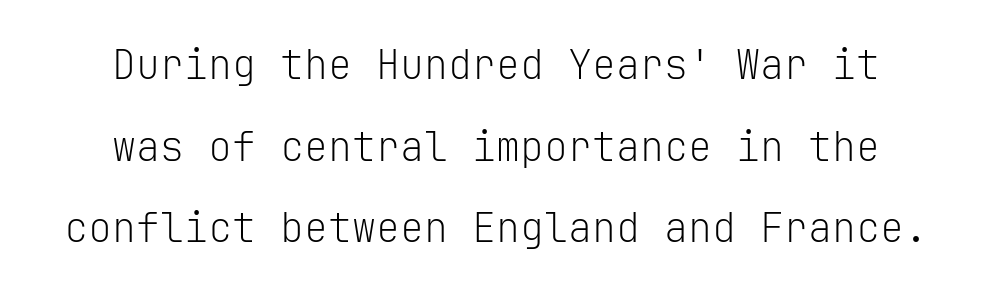
Q: Is the text bold? A: No.
Q: Is the text italic (slanted)? A: No, it is upright.
Q: Is the typeface a serif or a sans-serif typeface? A: Sans-serif.
Q: Is the text underlined? A: No.
Q: How is the paragraph aligned? A: Centered.
Q: Is the spacing between letters normal or unusually wide? A: Normal.
Q: Is the spacing between lines tight, normal or loose? A: Loose.
Q: Width (condensed, normal, or wide)? A: Normal.
Q: Stroke contrast? A: Low.
Q: x-height? A: Medium.
Q: Monospaced? A: Yes.
